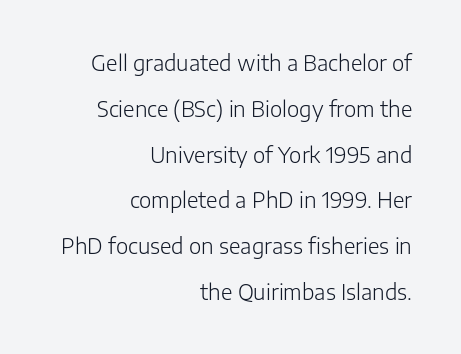
The vertical gap from one line to the next is large. Reading down the block, your eye finds every line finishing at a fixed right position. No word sits above an underline. The rendering keeps characters at their native spacing. The lettering stays uniformly vertical, giving the passage a roman look. The characters are drawn with everyday or finer stroke widths.
